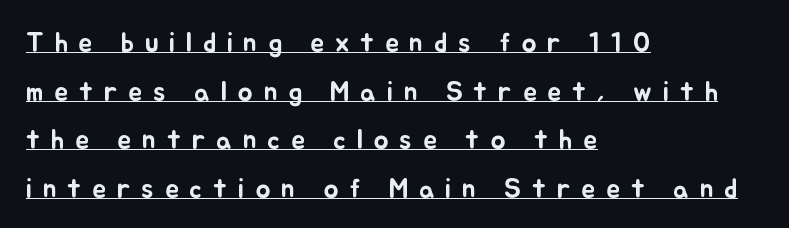
The image shows 28 px text type, upright; set left-aligned, line spacing 1.74x, unusually wide letter spacing (+0.38 em), underlined; low stroke contrast and a small x-height.
